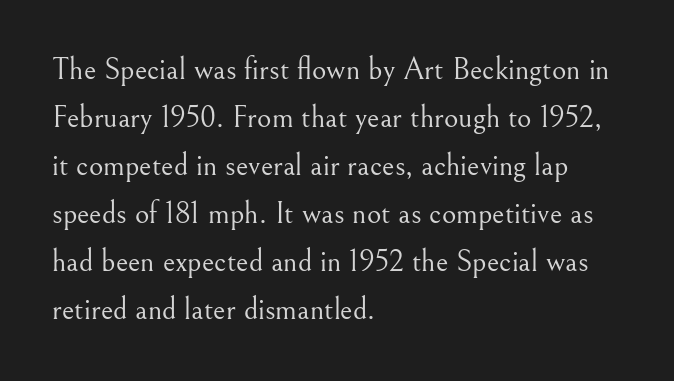
Q: Is the text bold? A: No.
Q: Is the text italic (slanted)? A: No, it is upright.
Q: Is the typeface a serif or a sans-serif typeface? A: Serif.
Q: Is the text underlined? A: No.
Q: How is the paragraph aligned? A: Left-aligned.
Q: Is the spacing between letters normal or unusually wide? A: Normal.
Q: Is the spacing between lines tight, normal or loose? A: Normal.
Q: Width (condensed, normal, or wide)? A: Normal.
Q: Stroke contrast? A: Medium.
Q: x-height? A: Small.
Q: Monospaced? A: No.
